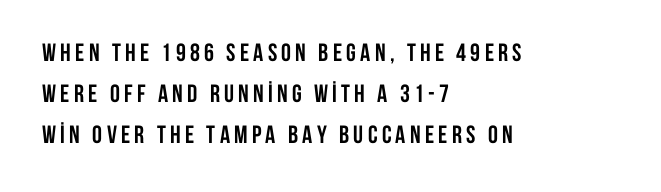
On the weight axis this lands at bold, roughly 700. Every row of glyphs begins at an identical x-position on the left. A roman cut, with each character standing at attention. The passage shown is not underscored anywhere. Whoever set this chose a conventional vertical rhythm.
